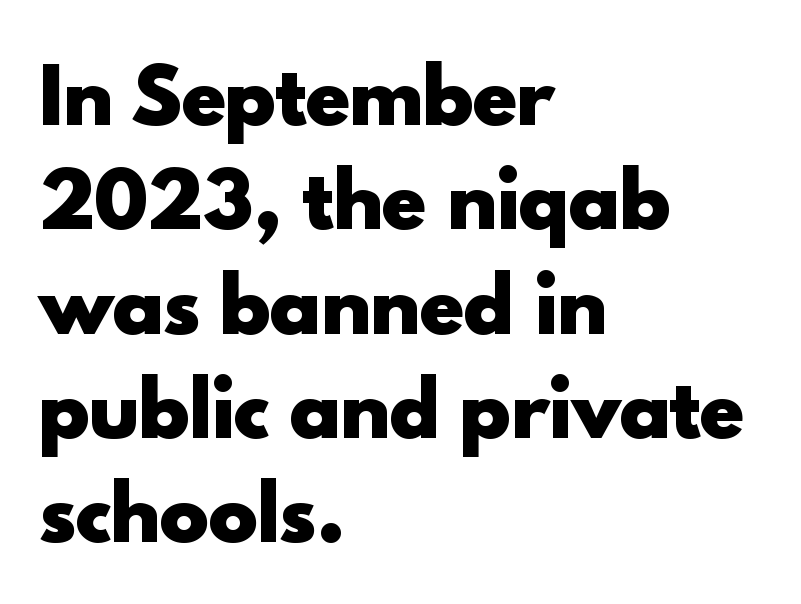
{"serif": "no", "italic": "no", "bold": "yes", "weight": "heavy", "width": "normal", "x_height": "small", "monospaced": "no", "underline": "no", "align": "left", "line_spacing": "normal", "line_spacing_ratio": 1.41, "letter_spacing": "normal", "letter_spacing_em": 0.0, "glyph_px": 74}
